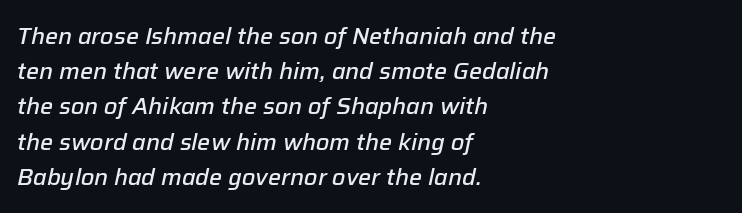
The image shows 23 px text type, italic (leaning right); set left-aligned, normal line spacing (1.53x), normal letter spacing, not underlined.
